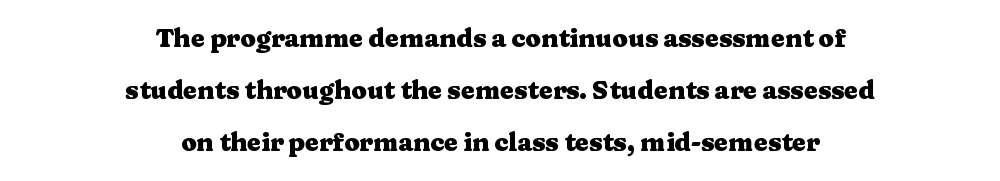
The image shows 25 px bold type, upright; set centered, loose line spacing (2.09x), normal letter spacing, not underlined.
